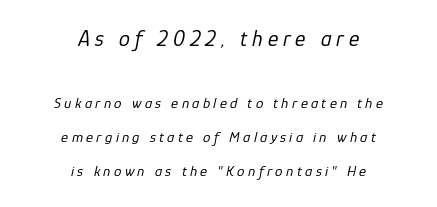
Q: Is the text bold? A: No.
Q: Is the text italic (slanted)? A: Yes, it leans right by about 12 degrees.
Q: Is the text underlined? A: No.
Q: How is the paragraph aligned? A: Centered.
Q: Is the spacing between letters normal or unusually wide? A: Unusually wide.
Q: Is the spacing between lines tight, normal or loose? A: Loose.
Q: Which block of text is set in a larger size, the first (top) or the second (bottom)? A: The first (top) one.
